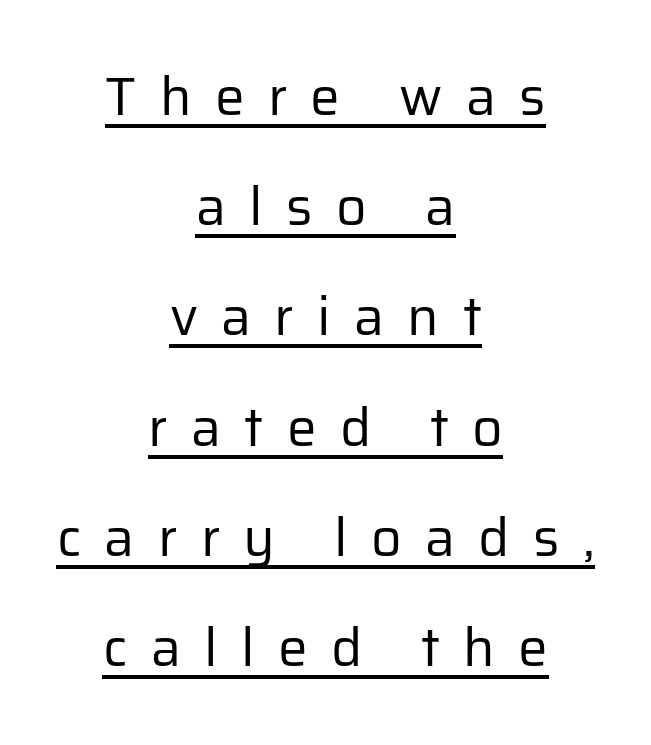
Is the type heavy? It reads as light-to-regular instead. Character widths vary here, with narrow letters taking less room than wide ones. Is there any slant? The stems are plumb. One glance says open: line gaps are wider than usual.
